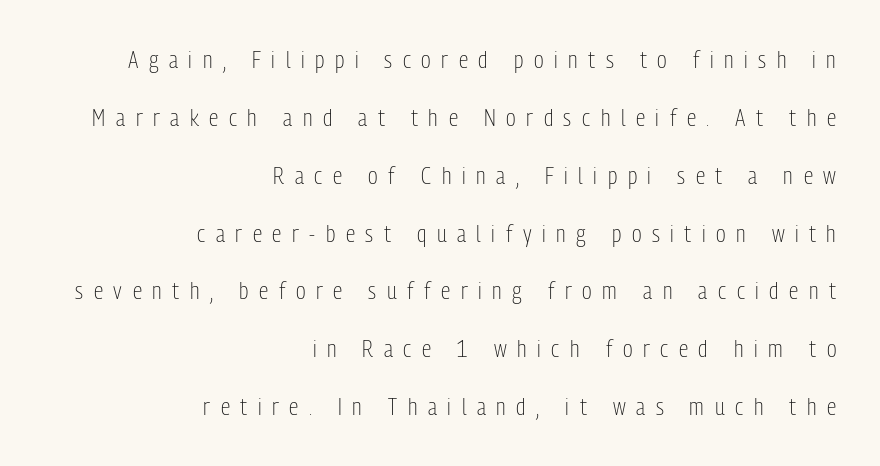
Q: Is the text bold? A: No.
Q: Is the text italic (slanted)? A: No, it is upright.
Q: Is the text underlined? A: No.
Q: How is the paragraph aligned? A: Right-aligned.
Q: Is the spacing between letters normal or unusually wide? A: Unusually wide.
Q: Is the spacing between lines tight, normal or loose? A: Loose.
